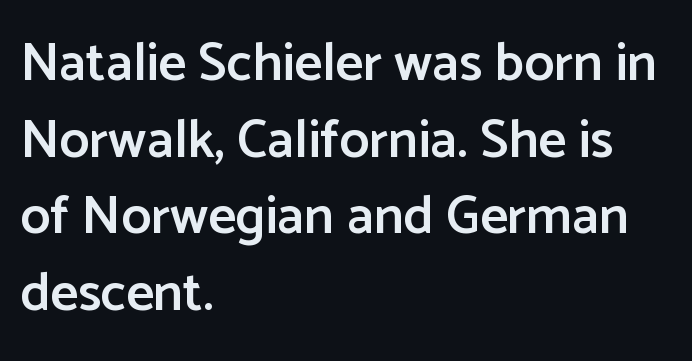
The image shows 54 px semibold sans-serif type, upright; set left-aligned, normal line spacing (1.42x), normal letter spacing, not underlined; low stroke contrast and a medium x-height.
